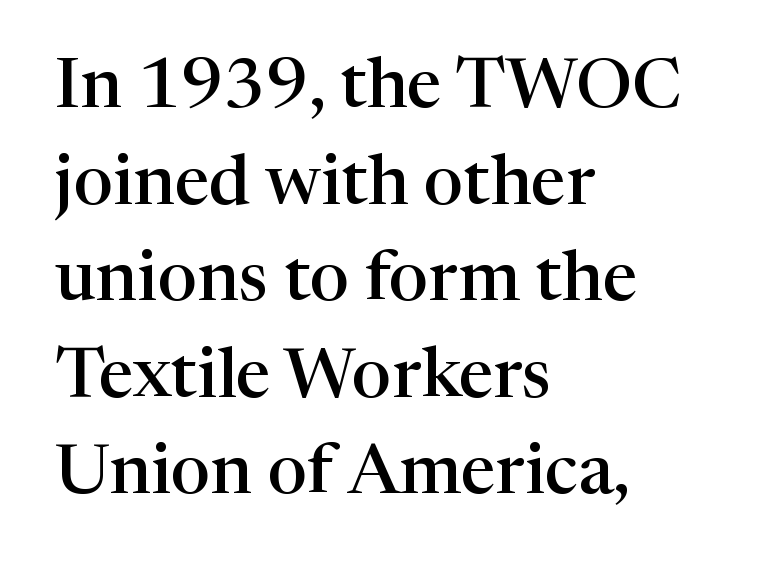
The image shows 70 px semibold serif type, upright; set left-aligned, normal line spacing (1.38x), normal letter spacing, not underlined; high stroke contrast and a medium x-height.
